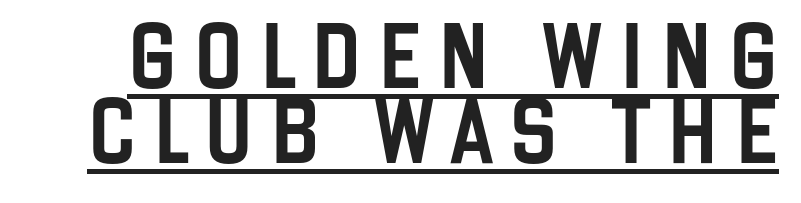
Q: Is the text italic (slanted)? A: No, it is upright.
Q: Is the typeface a serif or a sans-serif typeface? A: Sans-serif.
Q: Is the text underlined? A: Yes.
Q: Is the spacing between letters normal or unusually wide? A: Unusually wide.
Q: Is the spacing between lines tight, normal or loose? A: Tight.
Q: Width (condensed, normal, or wide)? A: Condensed.
Q: Stroke contrast? A: Low.
Q: x-height? A: Large.
Q: Monospaced? A: No.
